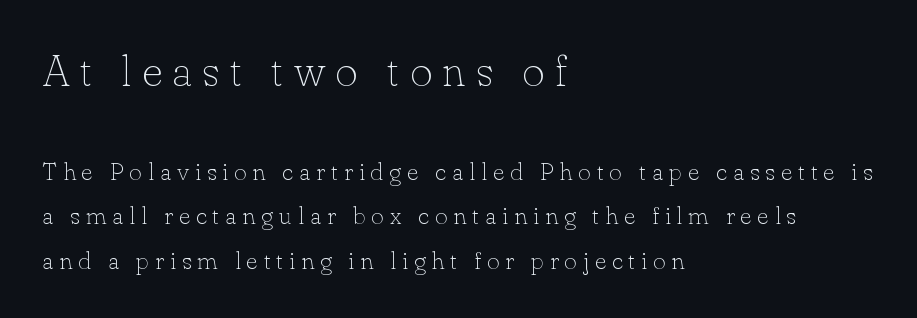
Q: Is the text bold? A: No.
Q: Is the text italic (slanted)? A: No, it is upright.
Q: Is the typeface a serif or a sans-serif typeface? A: Serif.
Q: Is the text underlined? A: No.
Q: How is the paragraph aligned? A: Left-aligned.
Q: Is the spacing between letters normal or unusually wide? A: Unusually wide.
Q: Which block of text is set in a larger size, the first (top) or the second (bottom)? A: The first (top) one.
Q: Width (condensed, normal, or wide)? A: Normal.
Q: Stroke contrast? A: Low.
Q: x-height? A: Small.
Q: Monospaced? A: No.
